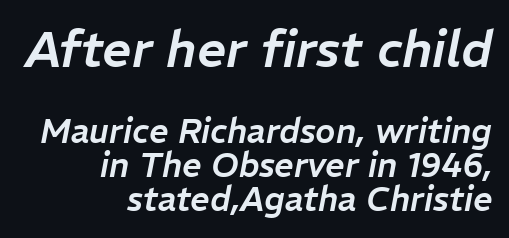
The setting favours the right margin, as signatures and pull-quotes sometimes do. Letters rest on an invisible, unmarked baseline. Glyph-to-glyph distance matches everyday printed text. The leading is snug, giving the passage a crowded texture. Note the varied advance widths — an 'i' is clearly narrower than an 'm'. The passage shown leans; its letterforms are oblique.
